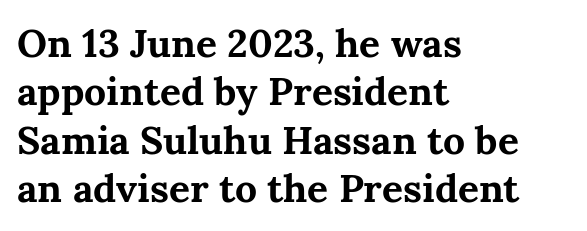
The image shows 39 px bold serif type, upright; set left-aligned, line spacing 1.24x, normal letter spacing, not underlined; medium stroke contrast and a medium x-height.
